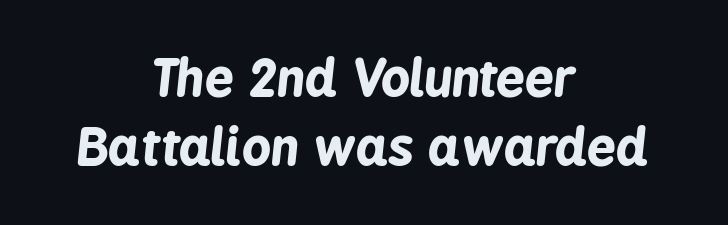
Q: Is the text bold? A: Yes.
Q: Is the text italic (slanted)? A: Yes, it leans right by about 6 degrees.
Q: Is the text underlined? A: No.
Q: How is the paragraph aligned? A: Centered.
Q: Is the spacing between letters normal or unusually wide? A: Normal.
Q: Is the spacing between lines tight, normal or loose? A: Normal.
Q: Width (condensed, normal, or wide)? A: Condensed.
Q: Stroke contrast? A: Low.
Q: x-height? A: Medium.
Q: Monospaced? A: No.
